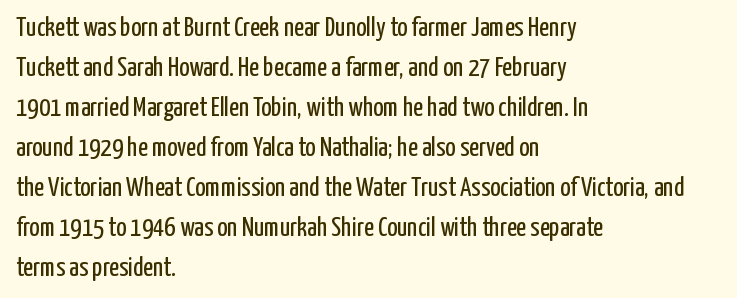
{"italic": "no", "bold": "no", "underline": "no", "align": "left", "line_spacing": "normal", "line_spacing_ratio": 1.48, "letter_spacing": "normal", "letter_spacing_em": 0.0, "glyph_px": 27}
